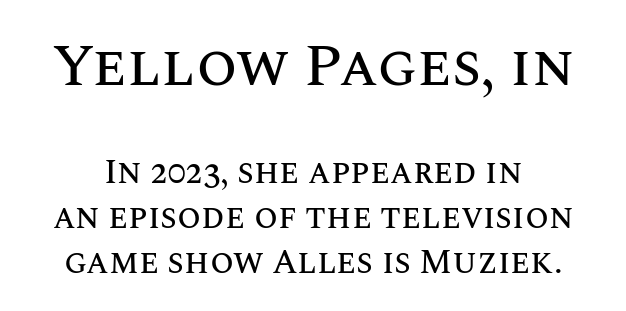
Q: Is the text italic (slanted)? A: No, it is upright.
Q: Is the text underlined? A: No.
Q: Is the spacing between letters normal or unusually wide? A: Normal.
Q: Is the spacing between lines tight, normal or loose? A: Normal.
Q: Which block of text is set in a larger size, the first (top) or the second (bottom)? A: The first (top) one.
Q: Width (condensed, normal, or wide)? A: Normal.
Q: Stroke contrast? A: Medium.
Q: x-height? A: Large.
Q: Monospaced? A: No.
